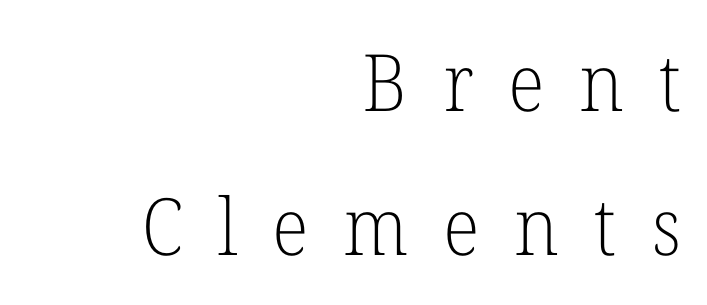
{"serif": "yes", "italic": "no", "bold": "no", "weight": "light", "width": "normal", "stroke_contrast": "low", "x_height": "medium", "monospaced": "no", "underline": "no", "align": "right", "line_spacing_ratio": 1.82, "letter_spacing": "wide", "letter_spacing_em": 0.44, "glyph_px": 79}
